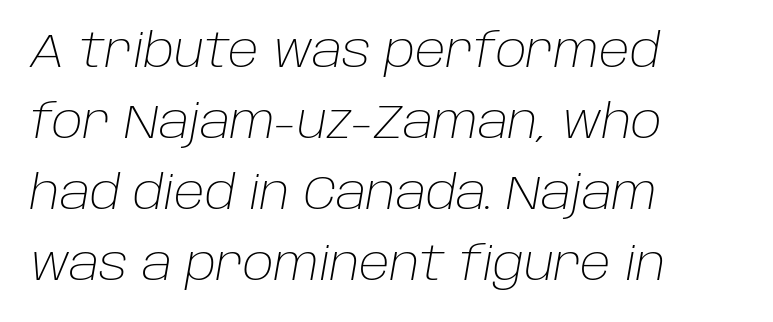
The letters look calm and open, with moderate or lighter stems. Proportional: the letters do not fall into vertical columns. A student would call this left alignment; a typographer would say flush left, rag right. The gap between lines stays unmarked.
